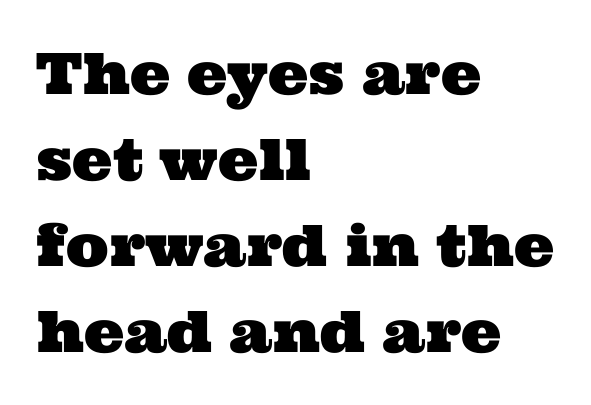
Q: Is the typeface a serif or a sans-serif typeface? A: Serif.
Q: Is the text underlined? A: No.
Q: How is the paragraph aligned? A: Left-aligned.
Q: Is the spacing between letters normal or unusually wide? A: Normal.
Q: Is the spacing between lines tight, normal or loose? A: Normal.
Q: Width (condensed, normal, or wide)? A: Wide.
Q: Stroke contrast? A: Medium.
Q: x-height? A: Medium.
Q: Monospaced? A: No.
